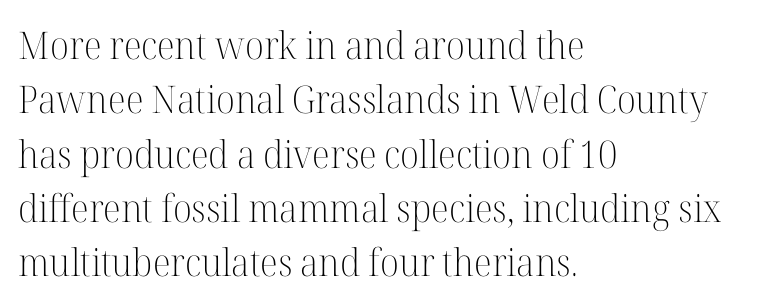
Beneath every word, the page is bare. The rendering keeps characters at their native spacing. It's the straight-up-and-down kind of type. Is the type heavy? It reads as light-to-regular instead.
